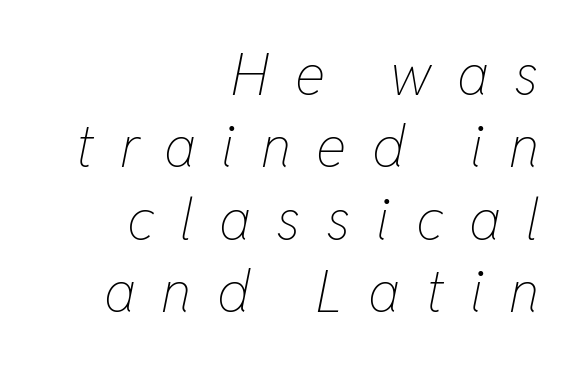
Q: Is the text bold? A: No.
Q: Is the text italic (slanted)? A: Yes, it leans right by about 11 degrees.
Q: Is the text underlined? A: No.
Q: How is the paragraph aligned? A: Right-aligned.
Q: Is the spacing between letters normal or unusually wide? A: Unusually wide.
Q: Is the spacing between lines tight, normal or loose? A: Normal.
Q: Width (condensed, normal, or wide)? A: Condensed.
Q: Stroke contrast? A: Low.
Q: x-height? A: Medium.
Q: Monospaced? A: No.
